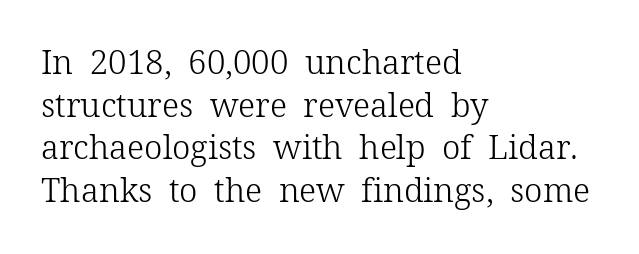
Little horizontal feet cap the strokes, marking this as serif type. You can tell it's not italic because the verticals are truly vertical. Leftover space on each line is placed entirely after the last word. The space directly below the letters is spotless. The gaps between neighbouring characters are ordinary and unremarkable. The passage shown is typed in a proportional face where columns would drift.
